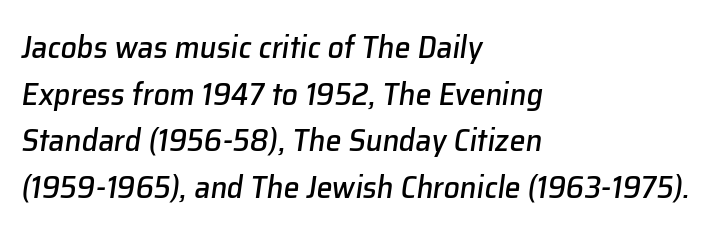
Q: Is the text italic (slanted)? A: Yes, it leans right by about 8 degrees.
Q: Is the text underlined? A: No.
Q: How is the paragraph aligned? A: Left-aligned.
Q: Is the spacing between letters normal or unusually wide? A: Normal.
Q: Is the spacing between lines tight, normal or loose? A: Normal.
Q: Width (condensed, normal, or wide)? A: Normal.
Q: Stroke contrast? A: Low.
Q: x-height? A: Medium.
Q: Monospaced? A: No.
